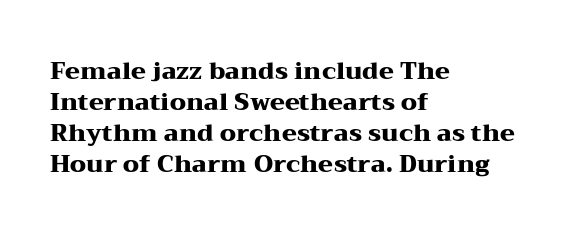
Q: Is the text bold? A: Yes.
Q: Is the text italic (slanted)? A: No, it is upright.
Q: Is the text underlined? A: No.
Q: How is the paragraph aligned? A: Left-aligned.
Q: Is the spacing between letters normal or unusually wide? A: Normal.
Q: Is the spacing between lines tight, normal or loose? A: Normal.
